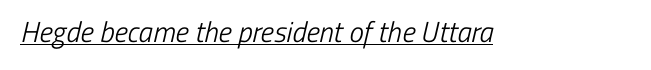
{"serif": "no", "bold": "no", "weight": "light", "width": "condensed", "stroke_contrast": "low", "x_height": "medium", "monospaced": "no", "underline": "yes", "letter_spacing": "normal", "letter_spacing_em": 0.0, "glyph_px": 29}
